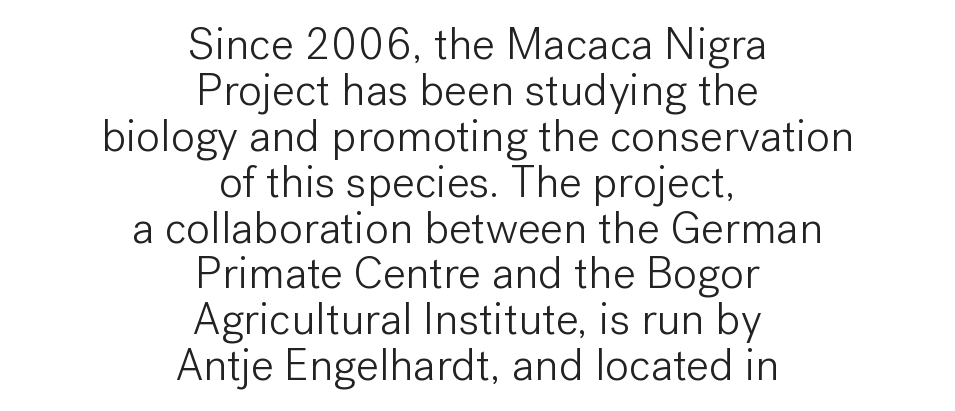
Do the letters lean? They stand straight. Stroke mass is kept to a normal reading level or below. Note the varied advance widths — an 'i' is clearly narrower than an 'm'. Regarding leading, the lines here are crowded together.
